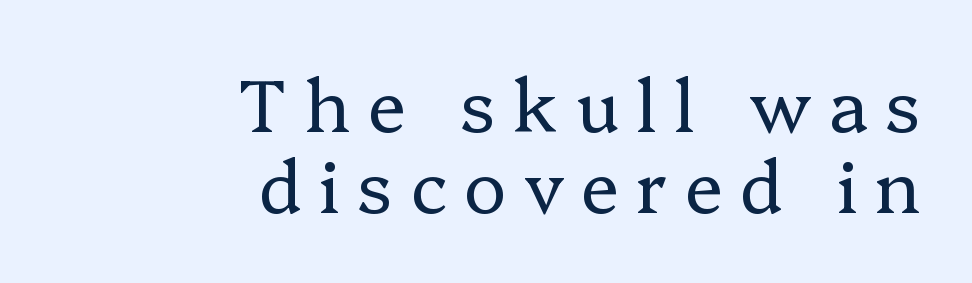
The image shows 72 px regular-weight serif type, upright; set right-aligned, tight line spacing (1.12x), unusually wide letter spacing (+0.24 em), not underlined; low stroke contrast and a medium x-height.
